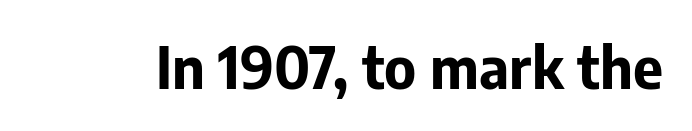
Q: Is the text bold? A: Yes.
Q: Is the text italic (slanted)? A: No, it is upright.
Q: Is the typeface a serif or a sans-serif typeface? A: Sans-serif.
Q: Is the text underlined? A: No.
Q: Is the spacing between letters normal or unusually wide? A: Normal.
Q: Width (condensed, normal, or wide)? A: Normal.
Q: Stroke contrast? A: Low.
Q: x-height? A: Medium.
Q: Monospaced? A: No.
